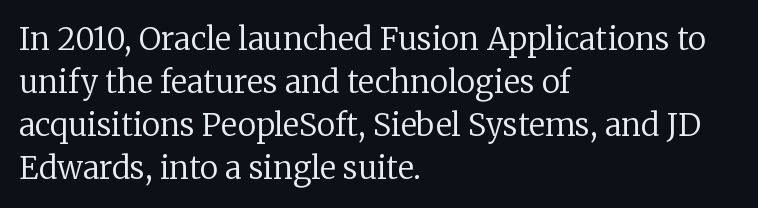
Q: Is the text bold? A: No.
Q: Is the text italic (slanted)? A: No, it is upright.
Q: Is the typeface a serif or a sans-serif typeface? A: Serif.
Q: Is the text underlined? A: No.
Q: How is the paragraph aligned? A: Left-aligned.
Q: Is the spacing between letters normal or unusually wide? A: Normal.
Q: Is the spacing between lines tight, normal or loose? A: Normal.
Q: Width (condensed, normal, or wide)? A: Normal.
Q: Stroke contrast? A: Low.
Q: x-height? A: Medium.
Q: Monospaced? A: No.
